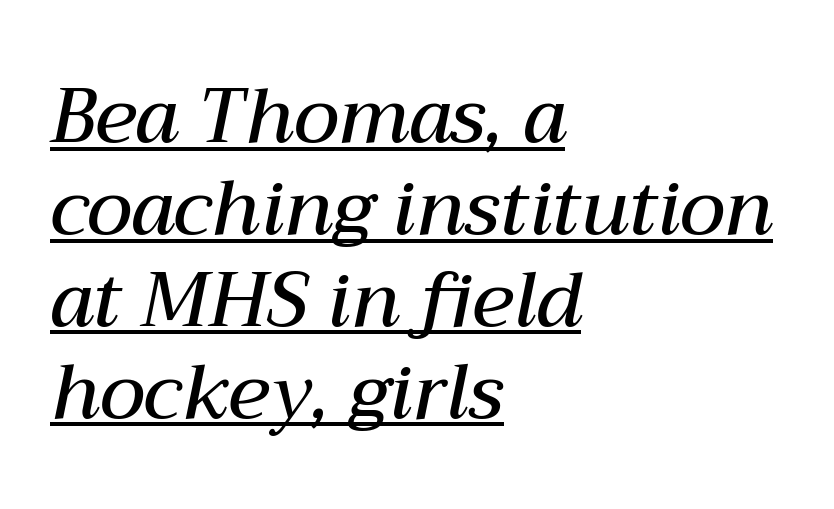
{"italic": "yes", "lean": "right", "slant_degrees": 12, "bold": "semi", "weight": "semibold", "width": "normal", "stroke_contrast": "medium", "x_height": "medium", "monospaced": "no", "underline": "yes", "align": "left", "line_spacing_ratio": 1.21, "letter_spacing": "normal", "letter_spacing_em": 0.0, "glyph_px": 76}
